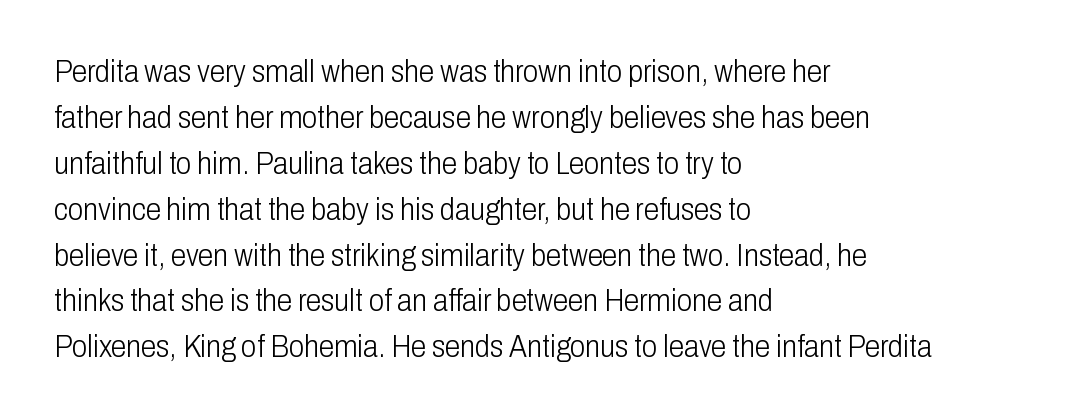
How are the letters spaced? Ordinarily, with no added tracking. The rendering shows plain stroke endings on the letterforms — a sans-serif design. The lettering holds an erect, upright posture throughout. A typesetter would call this proportional, since set widths differ per character. The space beneath each line is pristine and unruled. Honestly, the row spacing looks completely unremarkable.
